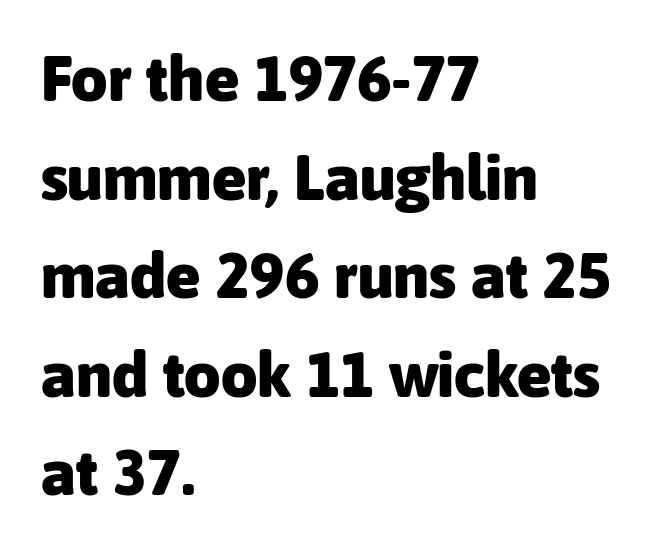
Q: Is the text bold? A: Yes.
Q: Is the text italic (slanted)? A: No, it is upright.
Q: Is the typeface a serif or a sans-serif typeface? A: Sans-serif.
Q: Is the text underlined? A: No.
Q: How is the paragraph aligned? A: Left-aligned.
Q: Is the spacing between letters normal or unusually wide? A: Normal.
Q: Is the spacing between lines tight, normal or loose? A: Normal.
Q: Width (condensed, normal, or wide)? A: Normal.
Q: Stroke contrast? A: Low.
Q: x-height? A: Medium.
Q: Monospaced? A: No.
